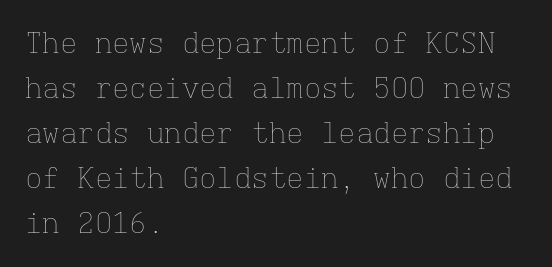
The image shows 29 px thin type, upright, monospaced; set left-aligned, normal line spacing (1.55x), normal letter spacing, not underlined; low stroke contrast and a medium x-height.
